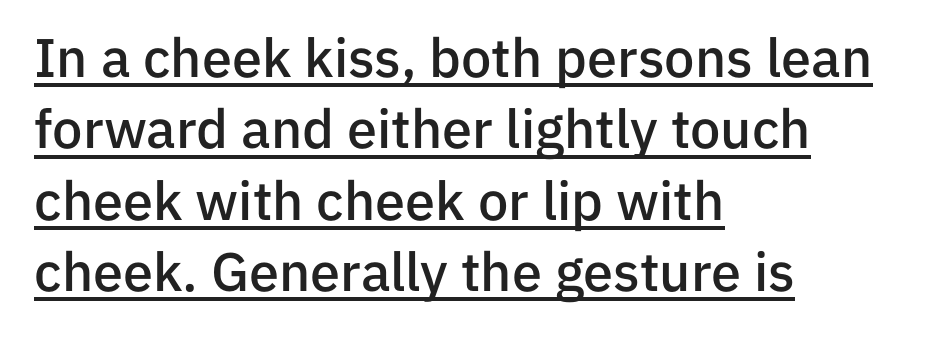
The image shows 54 px semibold sans-serif type, upright; set left-aligned, normal line spacing (1.32x), normal letter spacing, underlined; low stroke contrast and a medium x-height.
